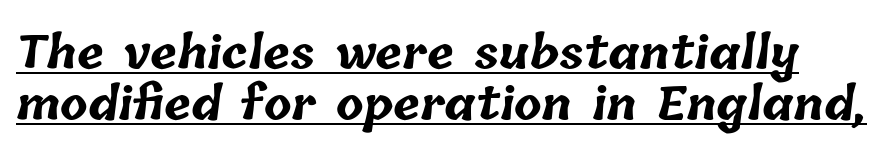
Default kerning and tracking; the words read as compact shapes. Each line of the rendering has a horizontal stroke beneath the glyphs. In terms of leading, this rendering errs on the cramped side. Note the varied advance widths — an 'i' is clearly narrower than an 'm'. Summary of weight: heavy, a full bold.
